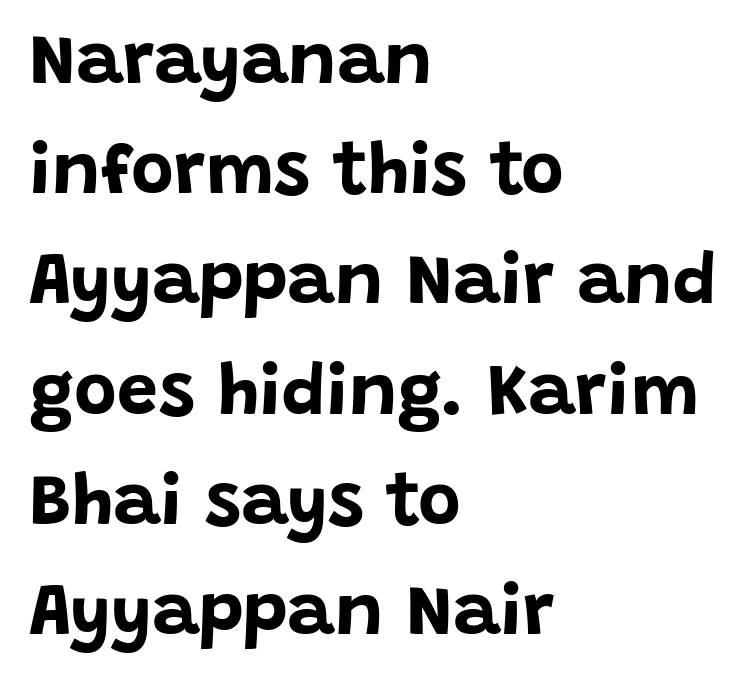
{"serif": "no", "italic": "no", "bold": "yes", "weight": "bold", "width": "normal", "stroke_contrast": "low", "x_height": "large", "monospaced": "no", "underline": "no", "align": "left", "line_spacing": "normal", "line_spacing_ratio": 1.51, "letter_spacing": "normal", "letter_spacing_em": 0.0, "glyph_px": 73}
